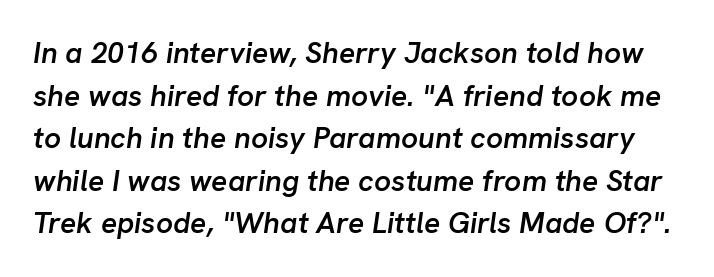
The image shows 30 px semibold type, italic (leaning right); set normal line spacing (1.42x), normal letter spacing, not underlined; low stroke contrast and a medium x-height.
